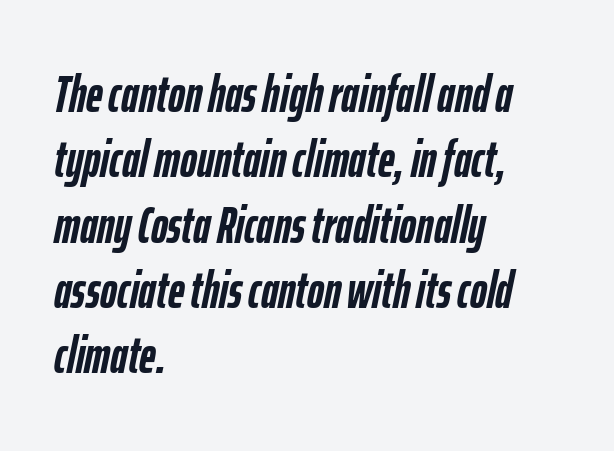
Think of a printed novel: that variable character pitch is what you see here. Evenly set lines give the paragraph a standard silhouette. The compositor pushed each line to the left boundary. Plain, unruled lines of type. The rendering uses a bold face; every stroke is thick and dark.
